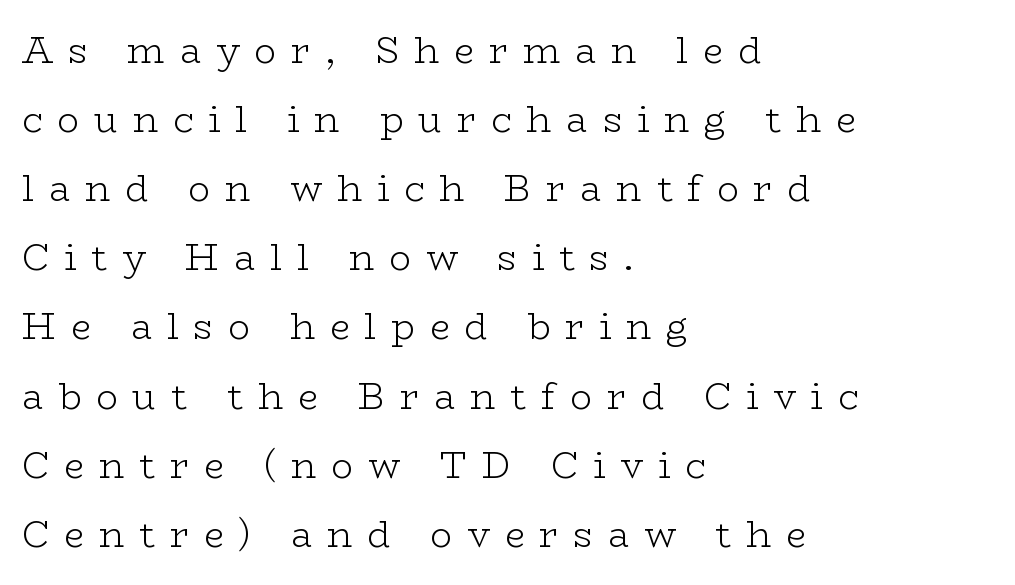
A serif font was chosen for this passage. The compositor pushed each line to the left boundary. Students, observe: this is what heavily led, spacious text looks like. A typesetter would call this heavily tracked-out type. Caption: face not bold, strokes unweighted. Ordinary non-slanted type is in use.
